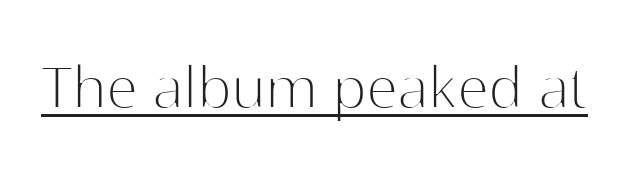
{"serif": "no", "italic": "no", "bold": "no", "weight": "thin", "width": "normal", "stroke_contrast": "high", "x_height": "medium", "monospaced": "no", "underline": "yes", "letter_spacing": "normal", "letter_spacing_em": 0.0, "glyph_px": 71}
